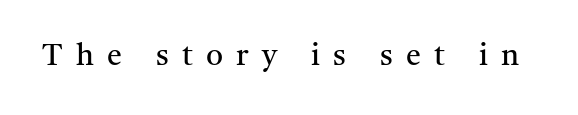
Q: Is the text bold? A: No.
Q: Is the text italic (slanted)? A: No, it is upright.
Q: Is the typeface a serif or a sans-serif typeface? A: Serif.
Q: Is the text underlined? A: No.
Q: Is the spacing between letters normal or unusually wide? A: Unusually wide.
Q: Width (condensed, normal, or wide)? A: Normal.
Q: Stroke contrast? A: Medium.
Q: x-height? A: Medium.
Q: Monospaced? A: No.
